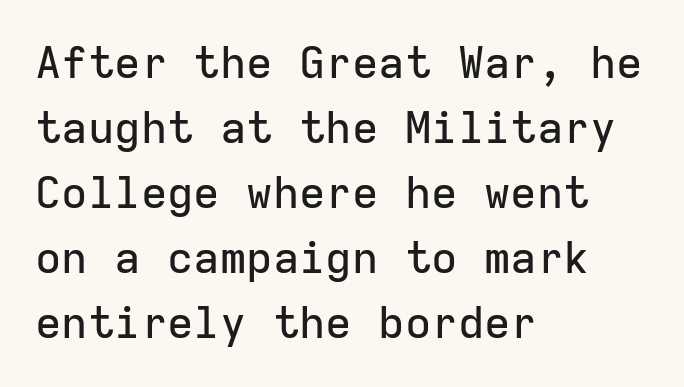
{"serif": "no", "italic": "no", "width": "normal", "stroke_contrast": "low", "x_height": "medium", "monospaced": "yes", "underline": "no", "align": "left", "line_spacing": "normal", "line_spacing_ratio": 1.48, "letter_spacing": "normal", "letter_spacing_em": 0.0, "glyph_px": 44}
